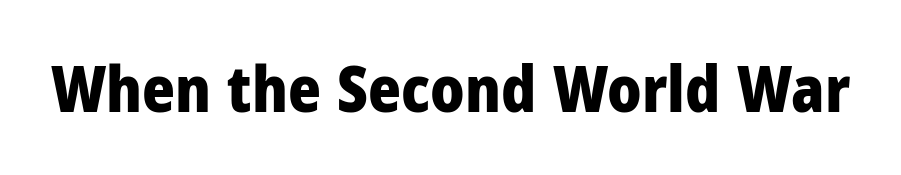
The image shows 63 px heavy sans-serif type, upright; set normal letter spacing, not underlined; low stroke contrast and a medium x-height.
